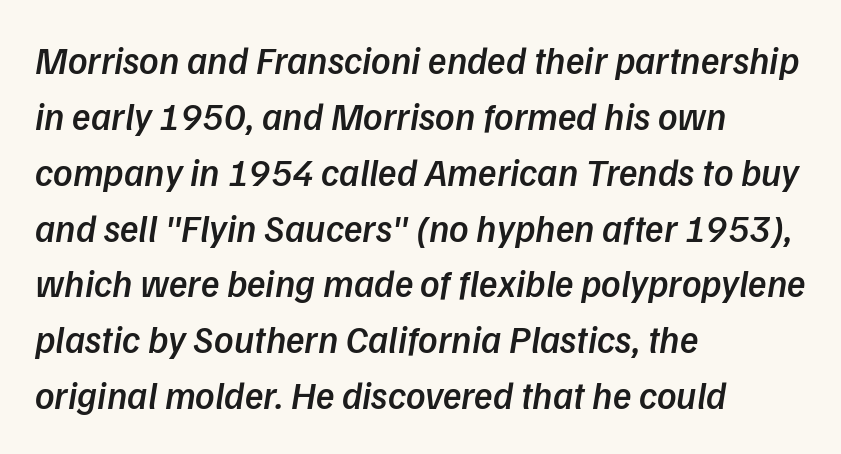
{"italic": "yes", "lean": "right", "slant_degrees": 9, "bold": "semi", "weight": "semibold", "width": "normal", "stroke_contrast": "low", "x_height": "medium", "monospaced": "no", "underline": "no", "align": "left", "line_spacing": "normal", "line_spacing_ratio": 1.47, "letter_spacing": "normal", "letter_spacing_em": 0.0, "glyph_px": 38}
